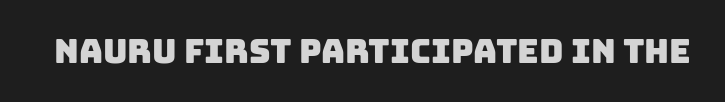
The image shows 33 px sans-serif type; set normal letter spacing, not underlined; low stroke contrast and a large x-height.
